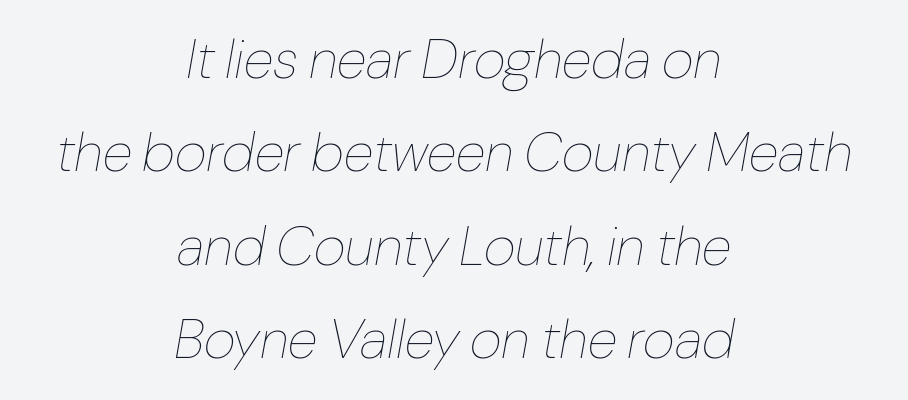
{"italic": "yes", "lean": "right", "slant_degrees": 10, "bold": "no", "weight": "thin", "width": "normal", "stroke_contrast": "low", "x_height": "medium", "monospaced": "no", "underline": "no", "align": "center", "line_spacing": "normal", "line_spacing_ratio": 1.7, "letter_spacing": "normal", "letter_spacing_em": 0.0, "glyph_px": 55}
